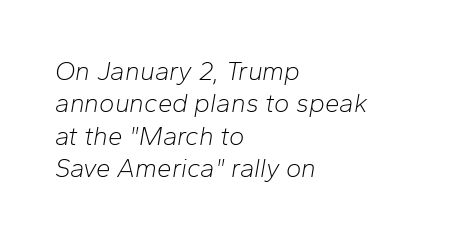
The passage shown is not bold in any degree. The paragraph has a hard left edge and a soft right edge. Characters follow at the spacing the type designer built in. Rendered with sloped, italic letterforms.
